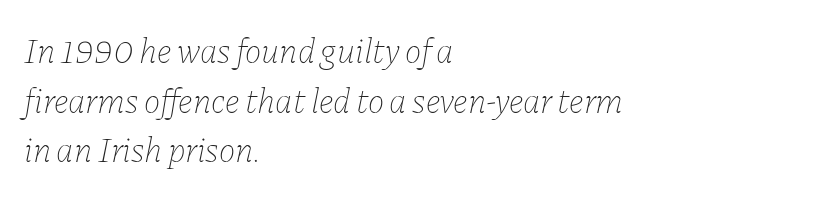
Line spacing here is normal. No extra ink here — the face is not bold. Here the glyphs are tracked normally, forming tight word shapes. The strip under each line holds only bare page. Where is the straight margin? On the left. You could not count columns in this text — the font is proportionally spaced.
